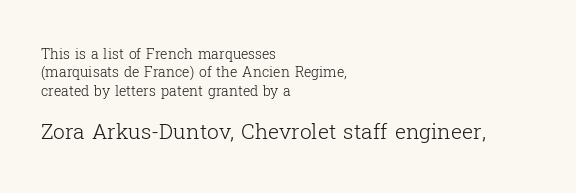
Q: Is the text bold? A: No.
Q: Is the text italic (slanted)? A: No, it is upright.
Q: Is the text underlined? A: No.
Q: How is the paragraph aligned? A: Left-aligned.
Q: Is the spacing between letters normal or unusually wide? A: Normal.
Q: Is the spacing between lines tight, normal or loose? A: Normal.
Q: Which block of text is set in a larger size, the first (top) or the second (bottom)? A: The second (bottom) one.
